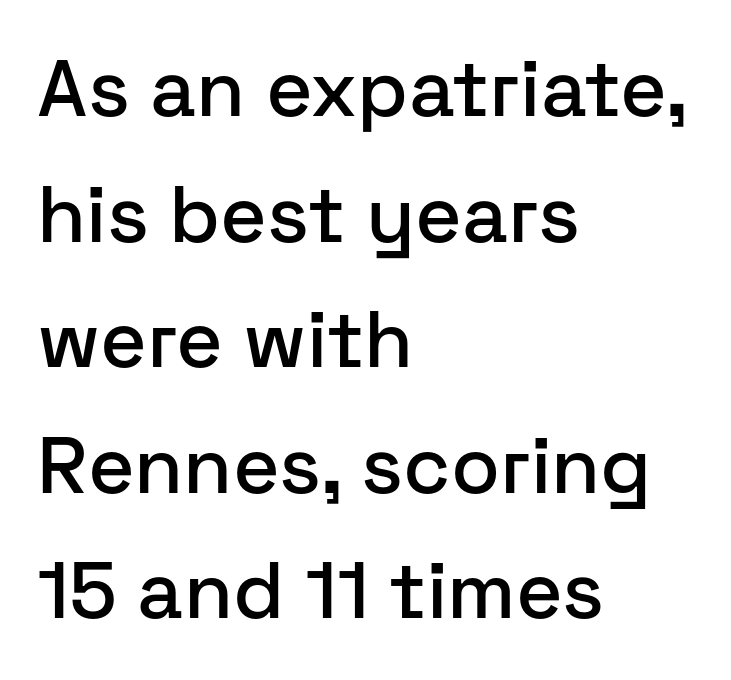
Line beginnings align vertically; line endings do not. Default kerning and tracking; the words read as compact shapes. Leading matches the norm, producing a regular column. The letters advance in unequal steps, a hallmark of proportional type.
